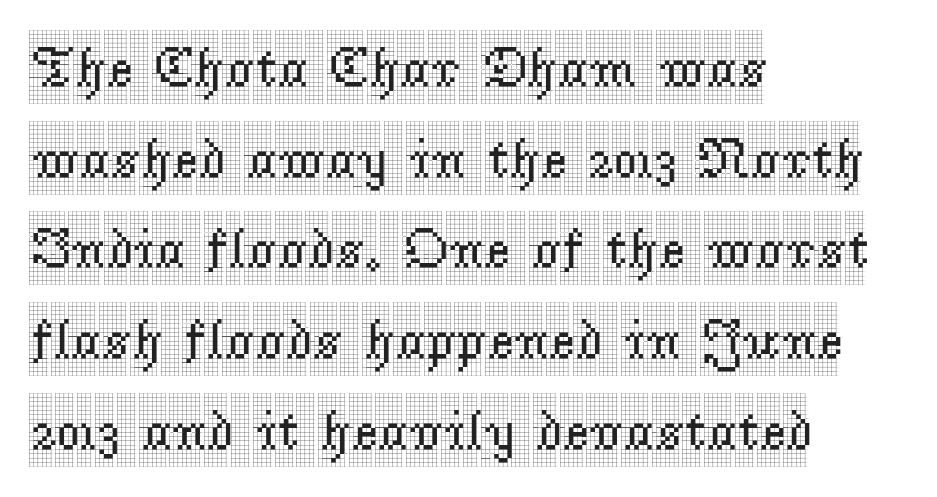
{"serif": "yes", "italic": "no", "width": "condensed", "x_height": "large", "monospaced": "no", "underline": "no", "align": "left", "line_spacing": "normal", "line_spacing_ratio": 1.59, "letter_spacing": "normal", "letter_spacing_em": 0.0, "glyph_px": 57}
